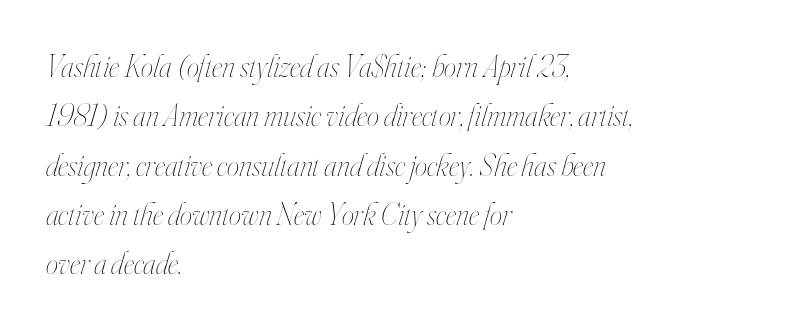
{"italic": "yes", "lean": "right", "slant_degrees": 16, "bold": "no", "weight": "thin", "width": "condensed", "stroke_contrast": "high", "x_height": "small", "monospaced": "no", "underline": "no", "align": "left", "line_spacing": "normal", "line_spacing_ratio": 1.59, "letter_spacing": "normal", "letter_spacing_em": 0.0, "glyph_px": 31}
